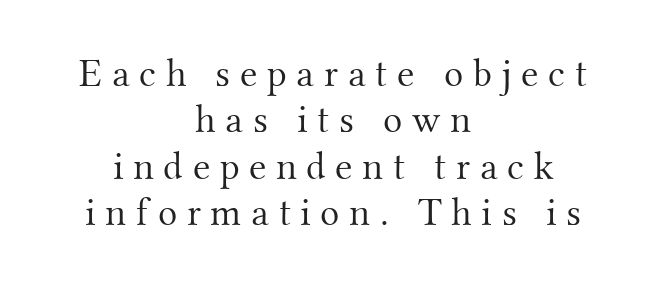
Q: Is the text bold? A: No.
Q: Is the text italic (slanted)? A: No, it is upright.
Q: Is the typeface a serif or a sans-serif typeface? A: Serif.
Q: Is the text underlined? A: No.
Q: How is the paragraph aligned? A: Centered.
Q: Is the spacing between letters normal or unusually wide? A: Unusually wide.
Q: Width (condensed, normal, or wide)? A: Normal.
Q: Stroke contrast? A: Medium.
Q: x-height? A: Small.
Q: Monospaced? A: No.
